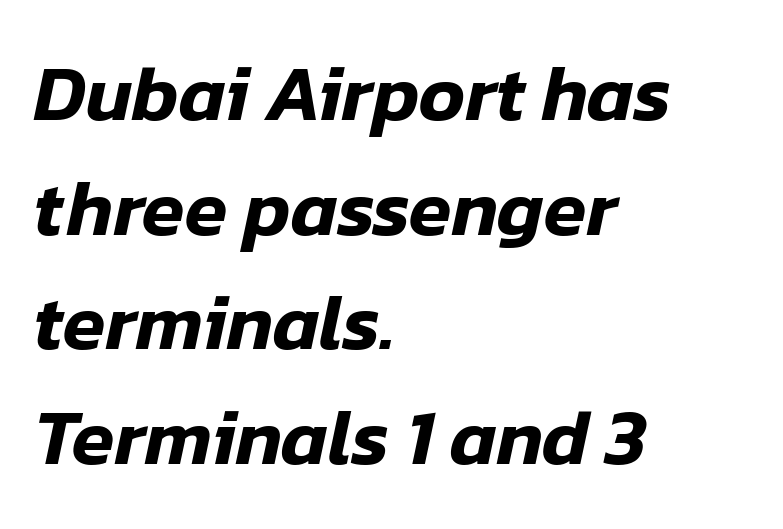
The image shows 78 px text type, italic (leaning right); set left-aligned, normal line spacing (1.47x), normal letter spacing, not underlined; low stroke contrast and a medium x-height.
